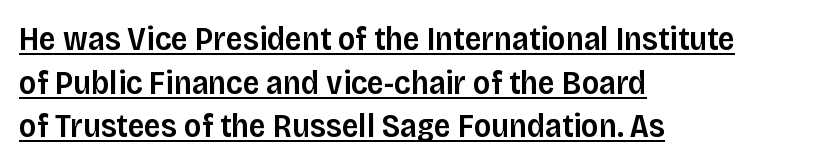
These lines carry some extra weight — a demibold, not a full bold. The characters display no serif detailing; their extremities are plain. Think of a printed novel: that variable character pitch is what you see here. Looks like someone drew a line under every word here. The type is set solid horizontally, with unmodified tracking.
